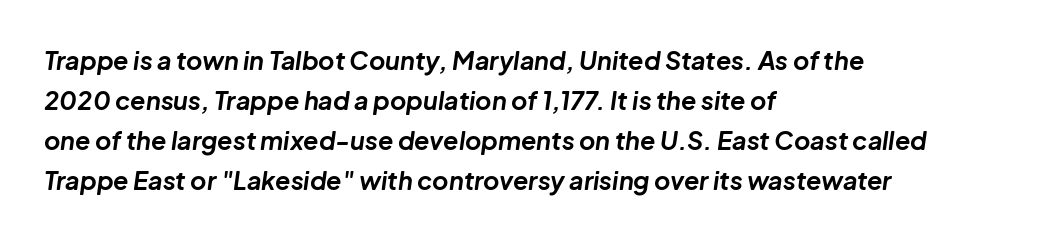
Q: Is the text bold? A: Yes.
Q: Is the text italic (slanted)? A: Yes, it leans right by about 8 degrees.
Q: Is the text underlined? A: No.
Q: How is the paragraph aligned? A: Left-aligned.
Q: Is the spacing between letters normal or unusually wide? A: Normal.
Q: Is the spacing between lines tight, normal or loose? A: Normal.
